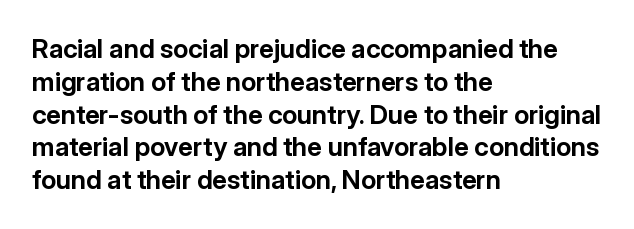
Reading down the column, the eye jumps a familiar distance to each next line. The passage shown is not underscored anywhere. Its strokes are broad and dark, the hallmark of bold type. Quick note: not italic, upright. Observe the ordinary spacing: letters are neighbours, not strangers. Line beginnings align vertically; line endings do not.
